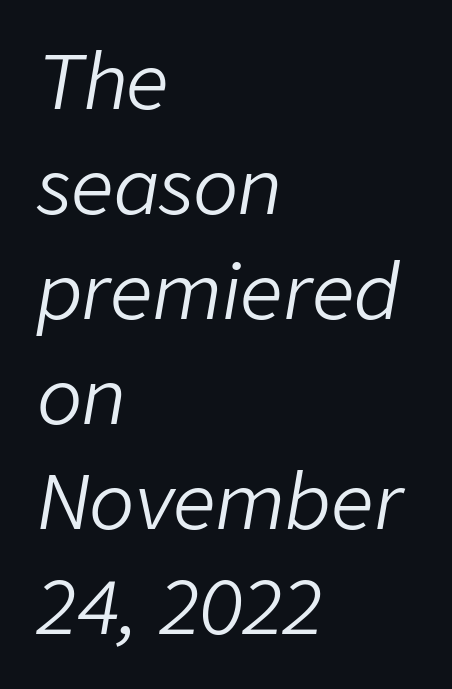
Q: Is the text bold? A: No.
Q: Is the text italic (slanted)? A: Yes, it leans right by about 9 degrees.
Q: Is the text underlined? A: No.
Q: How is the paragraph aligned? A: Left-aligned.
Q: Is the spacing between letters normal or unusually wide? A: Normal.
Q: Is the spacing between lines tight, normal or loose? A: Normal.
Q: Width (condensed, normal, or wide)? A: Normal.
Q: Stroke contrast? A: Low.
Q: x-height? A: Medium.
Q: Monospaced? A: No.
